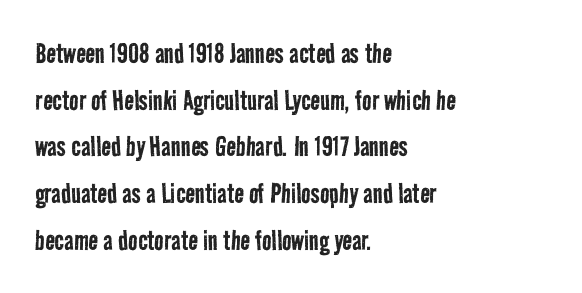
Q: Is the text bold? A: No.
Q: Is the typeface a serif or a sans-serif typeface? A: Sans-serif.
Q: Is the text underlined? A: No.
Q: How is the paragraph aligned? A: Left-aligned.
Q: Is the spacing between letters normal or unusually wide? A: Normal.
Q: Is the spacing between lines tight, normal or loose? A: Normal.
Q: Width (condensed, normal, or wide)? A: Condensed.
Q: Stroke contrast? A: Low.
Q: x-height? A: Medium.
Q: Monospaced? A: No.
